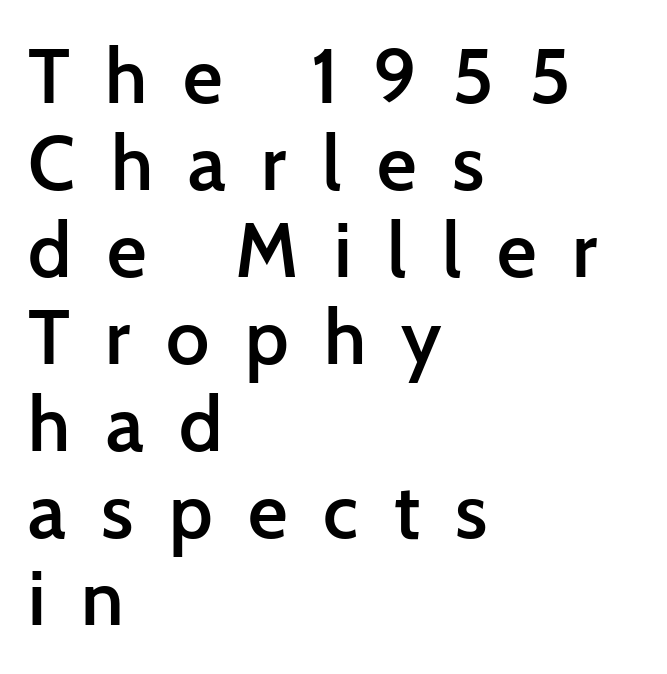
{"serif": "no", "italic": "no", "bold": "semi", "weight": "semibold", "width": "normal", "stroke_contrast": "low", "x_height": "medium", "monospaced": "no", "underline": "no", "align": "left", "line_spacing": "tight", "line_spacing_ratio": 1.13, "letter_spacing": "wide", "letter_spacing_em": 0.46, "glyph_px": 77}
